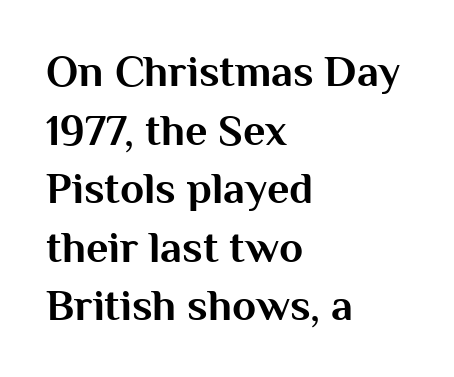
The image shows 44 px bold sans-serif type, upright; set left-aligned, normal line spacing (1.33x), normal letter spacing, not underlined; medium stroke contrast and a medium x-height.
